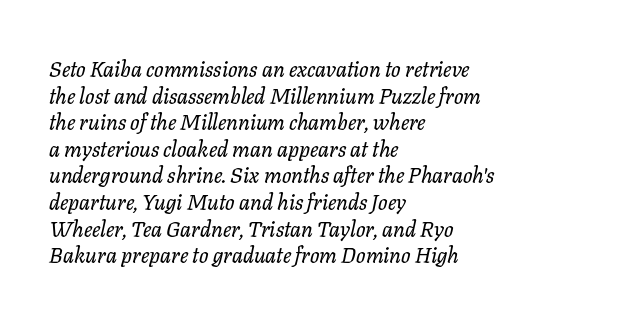
{"italic": "yes", "lean": "right", "slant_degrees": 11, "underline": "no", "align": "left", "line_spacing_ratio": 1.21, "letter_spacing": "normal", "letter_spacing_em": 0.0, "glyph_px": 22}
